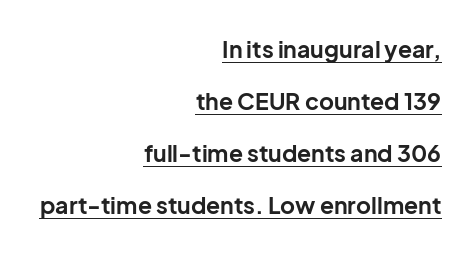
The image shows 23 px bold type, upright; set right-aligned, loose line spacing (2.26x), normal letter spacing, underlined.
